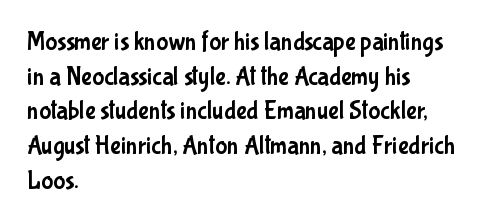
Has an underline been added? It has not. Observe the ordinary spacing: letters are neighbours, not strangers. What's the leading like? Ordinary, nothing unusual. Reading down the block, your eye returns to a fixed left position each line. Every character sits straight up, as roman type does.
